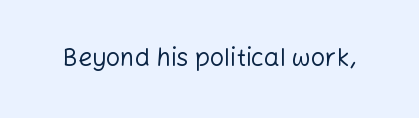
Q: Is the text bold? A: No.
Q: Is the text italic (slanted)? A: No, it is upright.
Q: Is the text underlined? A: No.
Q: Is the spacing between letters normal or unusually wide? A: Normal.
